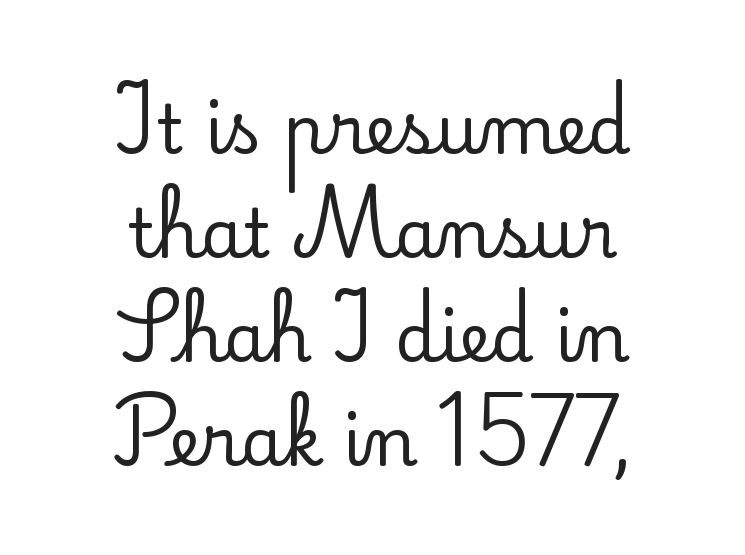
{"serif": "yes", "italic": "no", "width": "normal", "stroke_contrast": "low", "x_height": "small", "monospaced": "no", "underline": "no", "align": "center", "line_spacing": "normal", "line_spacing_ratio": 1.53, "letter_spacing": "normal", "letter_spacing_em": 0.0, "glyph_px": 68}
